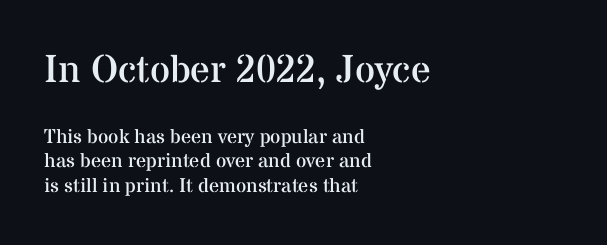
The horizontal fit of the characters is conventional and even. If you squint, the top block still reads clearly — it's the larger of the two. The lines in this sample share a left origin and differ only in where they stop. Beneath every word, the page is bare. Stroke thickness stays within the range of a standard reading face or lighter.
